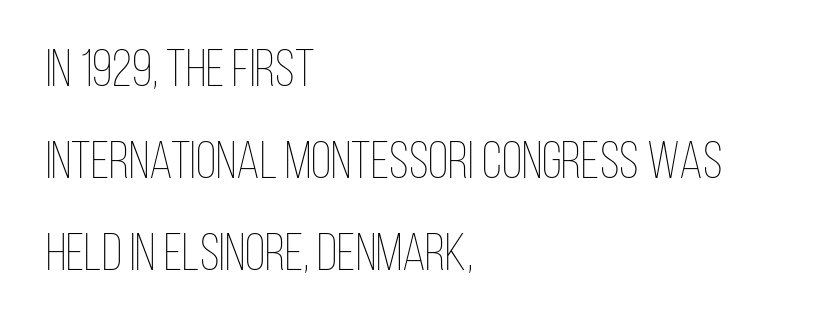
Q: Is the text bold? A: No.
Q: Is the text italic (slanted)? A: No, it is upright.
Q: Is the text underlined? A: No.
Q: How is the paragraph aligned? A: Left-aligned.
Q: Is the spacing between letters normal or unusually wide? A: Normal.
Q: Width (condensed, normal, or wide)? A: Condensed.
Q: Stroke contrast? A: Low.
Q: x-height? A: Large.
Q: Monospaced? A: No.
